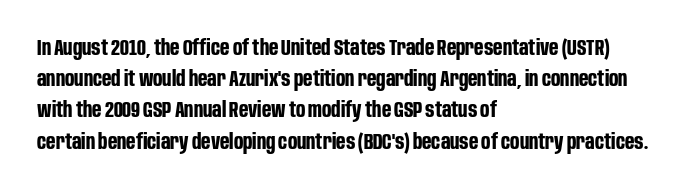
Q: Is the text bold? A: Yes.
Q: Is the text italic (slanted)? A: No, it is upright.
Q: Is the text underlined? A: No.
Q: How is the paragraph aligned? A: Left-aligned.
Q: Is the spacing between letters normal or unusually wide? A: Normal.
Q: Is the spacing between lines tight, normal or loose? A: Normal.
